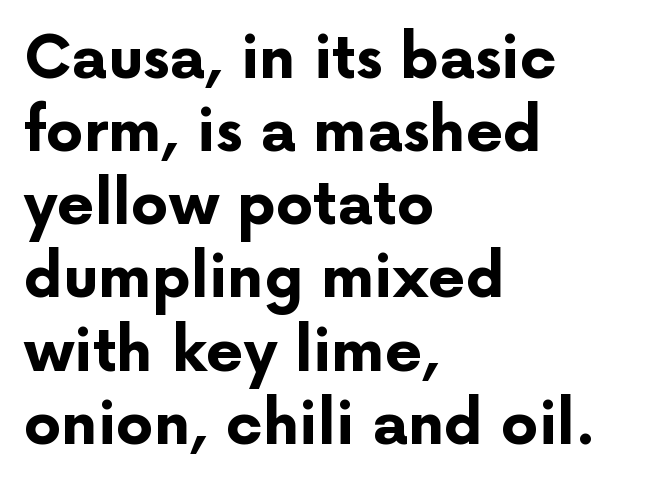
Q: Is the text bold? A: Yes.
Q: Is the text italic (slanted)? A: No, it is upright.
Q: Is the typeface a serif or a sans-serif typeface? A: Sans-serif.
Q: Is the text underlined? A: No.
Q: How is the paragraph aligned? A: Left-aligned.
Q: Is the spacing between letters normal or unusually wide? A: Normal.
Q: Width (condensed, normal, or wide)? A: Normal.
Q: Stroke contrast? A: Low.
Q: x-height? A: Medium.
Q: Monospaced? A: No.
